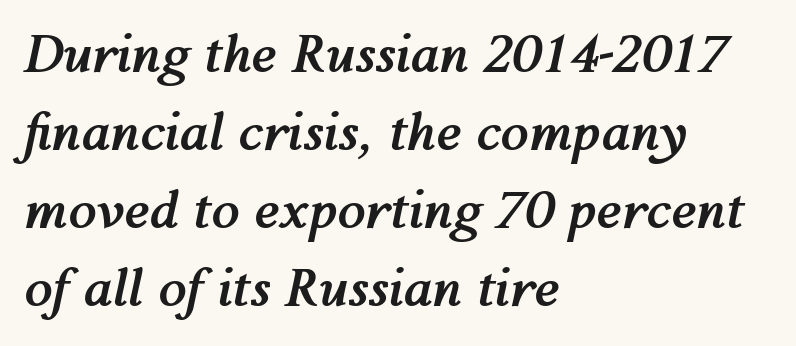
Check under the words: just untouched page. Quick note: italic. The characters look thick and weighty, a clear bold. Is there much room between lines? A standard amount, neither cramped nor airy. You could not count columns in this text — the font is proportionally spaced.
